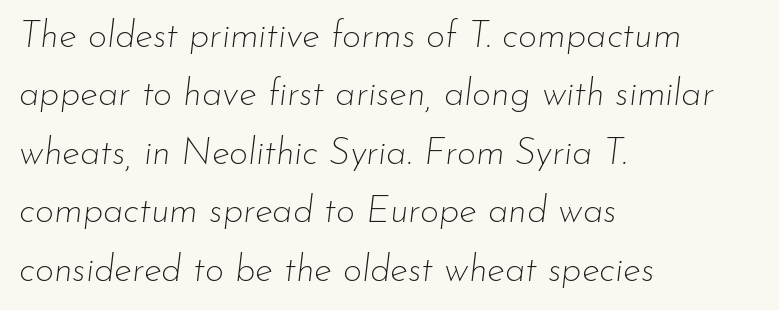
The image shows 37 px thin type, italic (leaning right); set left-aligned, normal line spacing (1.58x), normal letter spacing, not underlined; low stroke contrast and a small x-height.
